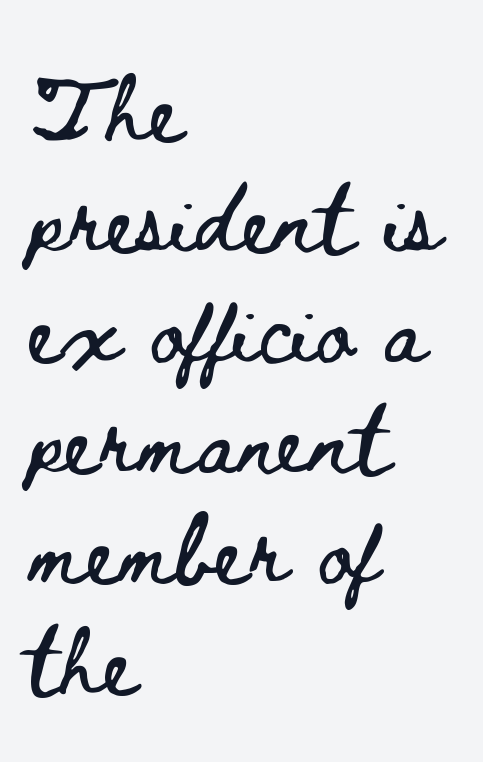
The image shows 67 px wide type; set left-aligned, normal line spacing (1.65x), normal letter spacing, not underlined; low stroke contrast and a small x-height.
